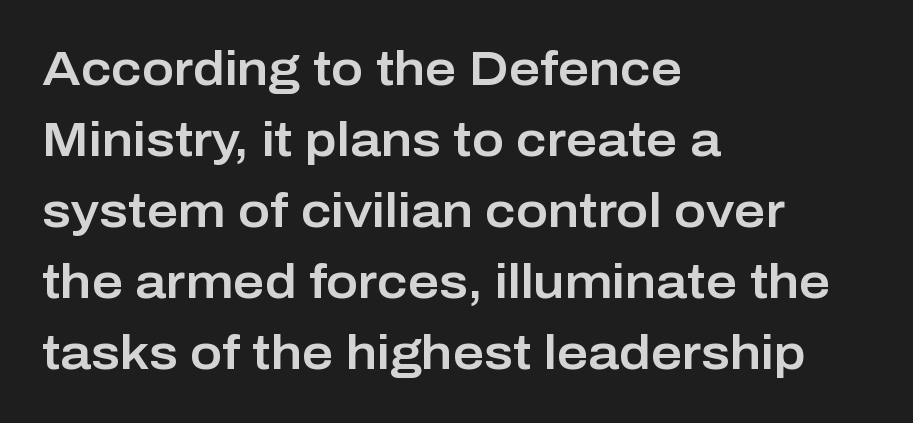
{"serif": "no", "italic": "no", "width": "normal", "stroke_contrast": "low", "x_height": "medium", "monospaced": "no", "underline": "no", "align": "left", "line_spacing": "normal", "line_spacing_ratio": 1.48, "letter_spacing": "normal", "letter_spacing_em": 0.0, "glyph_px": 48}
